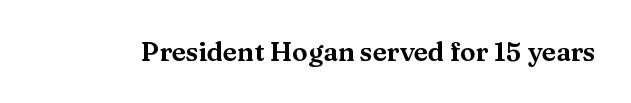
{"italic": "no", "underline": "no", "letter_spacing": "normal", "letter_spacing_em": 0.0, "glyph_px": 26}
